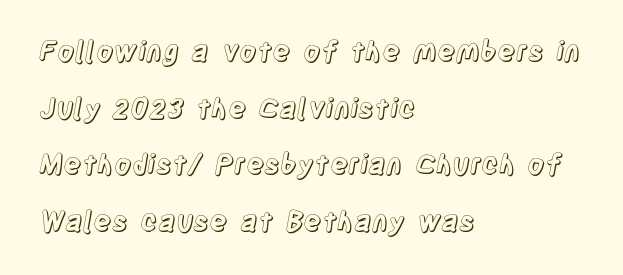
{"underline": "no", "align": "left", "line_spacing": "loose", "line_spacing_ratio": 2.1, "letter_spacing": "normal", "letter_spacing_em": 0.0, "glyph_px": 27}
